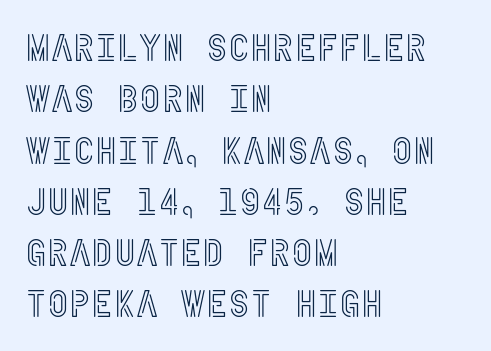
{"italic": "no", "width": "condensed", "x_height": "large", "underline": "no", "align": "left", "line_spacing": "normal", "line_spacing_ratio": 1.35, "letter_spacing": "normal", "letter_spacing_em": 0.0, "glyph_px": 38}
